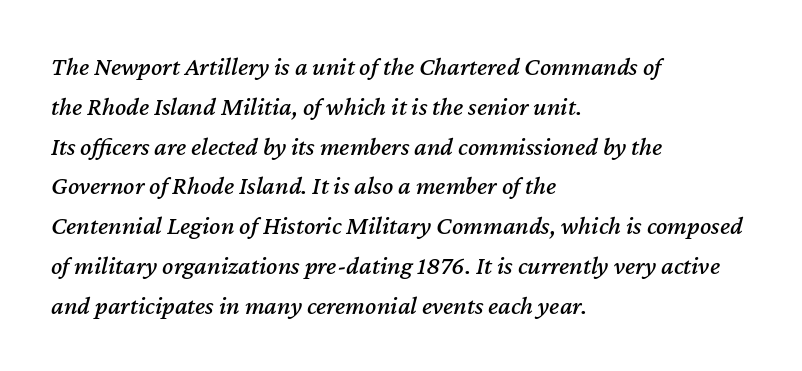
The image shows 26 px text type, italic (leaning right); set left-aligned, normal line spacing (1.53x), normal letter spacing, not underlined.
